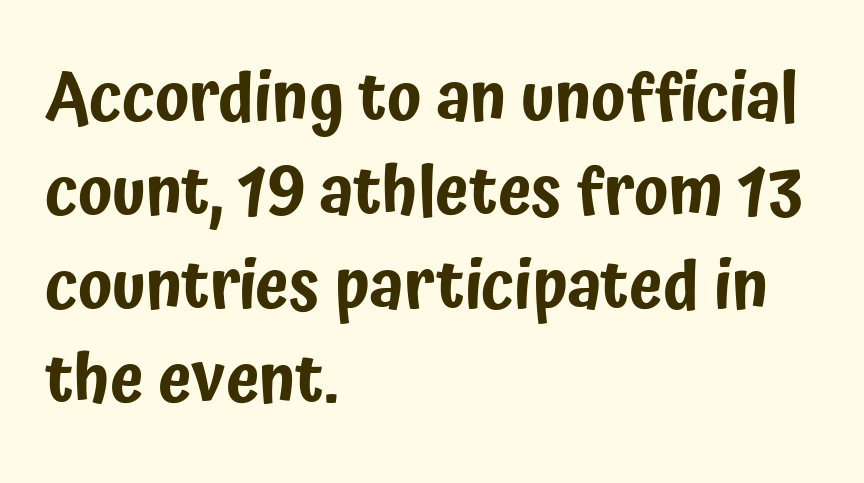
Note: no serifs on the glyphs. Honestly, the letter spacing is just normal — you wouldn't notice it. This is roman type, the default non-slanted kind. The paragraph has a hard left edge and a soft right edge. This sample keeps an unexceptional amount of space between lines.
